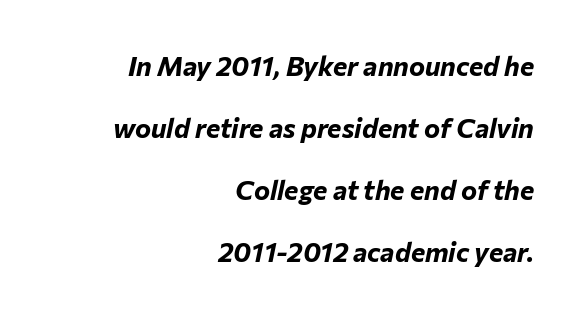
{"italic": "yes", "lean": "right", "slant_degrees": 12, "bold": "yes", "underline": "no", "align": "right", "line_spacing": "loose", "line_spacing_ratio": 2.3, "letter_spacing": "normal", "letter_spacing_em": 0.0, "glyph_px": 27}
